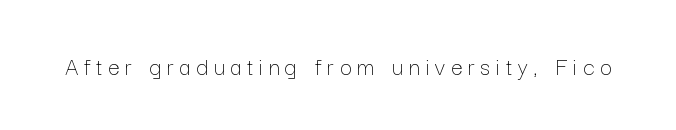
Q: Is the text bold? A: No.
Q: Is the text italic (slanted)? A: No, it is upright.
Q: Is the text underlined? A: No.
Q: Is the spacing between letters normal or unusually wide? A: Unusually wide.
